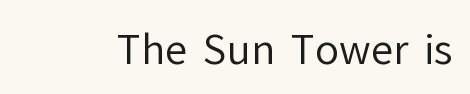
Q: Is the text bold? A: No.
Q: Is the text italic (slanted)? A: No, it is upright.
Q: Is the typeface a serif or a sans-serif typeface? A: Sans-serif.
Q: Is the text underlined? A: No.
Q: Is the spacing between letters normal or unusually wide? A: Normal.
Q: Width (condensed, normal, or wide)? A: Normal.
Q: Stroke contrast? A: Low.
Q: x-height? A: Medium.
Q: Monospaced? A: No.
